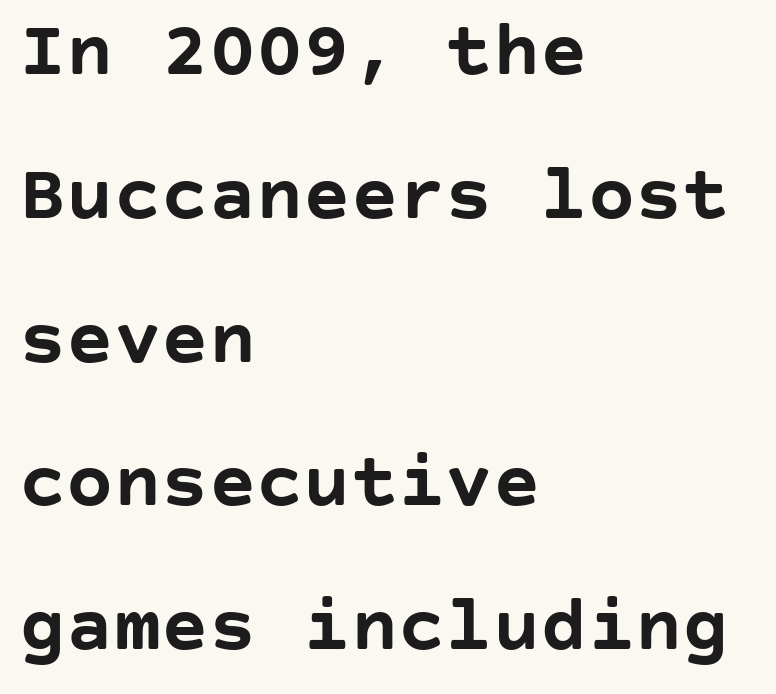
The image shows 79 px semibold sans-serif type, upright; set left-aligned, line spacing 1.82x, normal letter spacing, not underlined; low stroke contrast and a large x-height.
